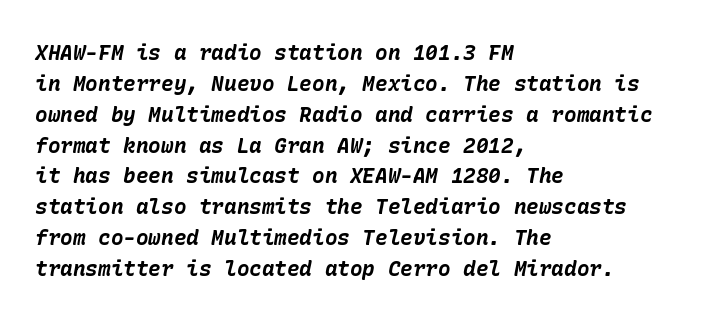
In terms of leading, this rendering sits right in the middle. Posture: slanted. The strip under each line holds only bare page. The face used here has the dense, thick strokes of a bold. Words appear dense and cohesive because spacing is normal.
